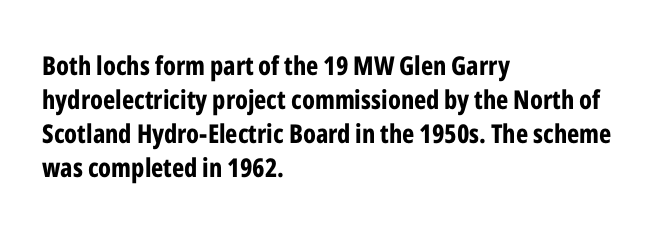
Q: Is the text bold? A: Yes.
Q: Is the text italic (slanted)? A: No, it is upright.
Q: Is the text underlined? A: No.
Q: How is the paragraph aligned? A: Left-aligned.
Q: Is the spacing between letters normal or unusually wide? A: Normal.
Q: Is the spacing between lines tight, normal or loose? A: Normal.
